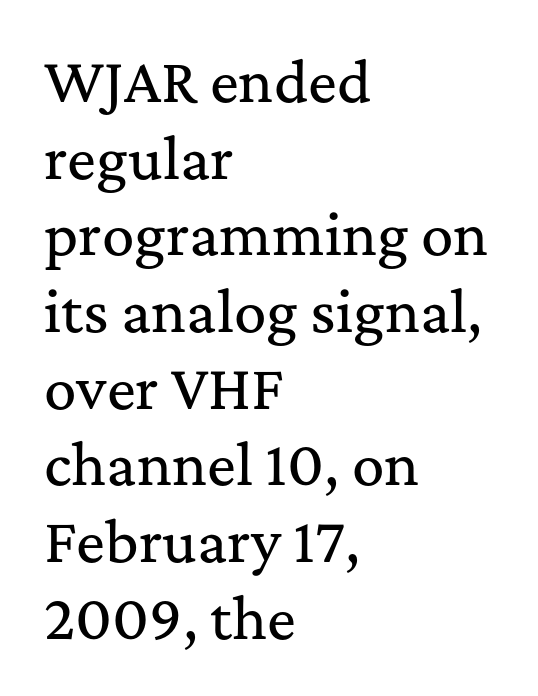
Descenders are the only things crossing below the line. Character widths vary here, with narrow letters taking less room than wide ones. Summary of vertical rhythm: regular, with standard interline spacing. Notice how the stems are strictly vertical — no italics here.
